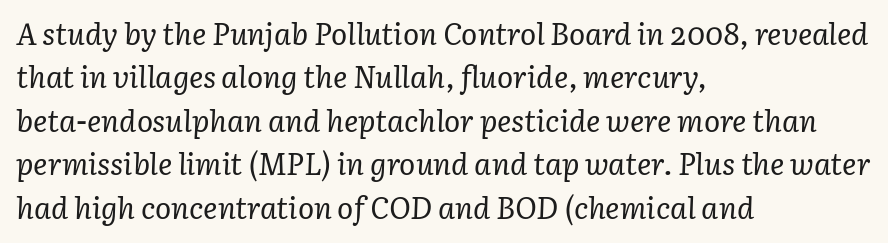
The image shows 30 px regular-weight serif type, italic (leaning right); set left-aligned, normal line spacing (1.45x), normal letter spacing, not underlined; low stroke contrast and a medium x-height.
